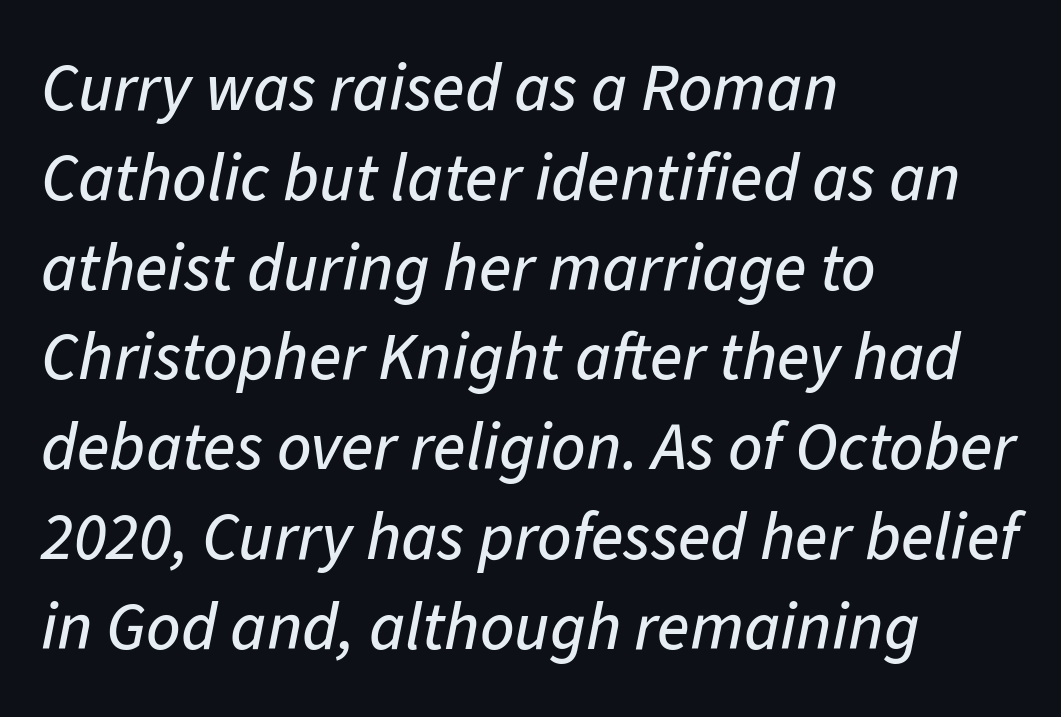
The image shows 67 px text type, italic (leaning right); set left-aligned, normal line spacing (1.34x), normal letter spacing, not underlined; low stroke contrast and a medium x-height.
